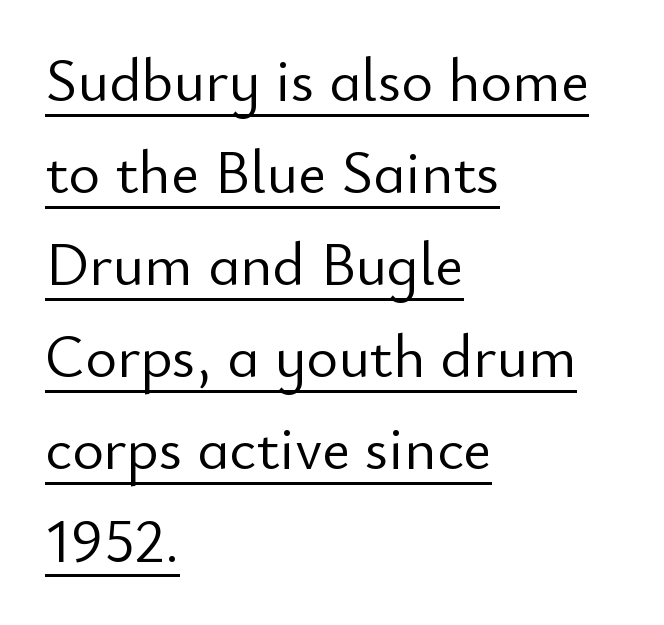
Q: Is the text bold? A: No.
Q: Is the text italic (slanted)? A: No, it is upright.
Q: Is the typeface a serif or a sans-serif typeface? A: Sans-serif.
Q: Is the text underlined? A: Yes.
Q: How is the paragraph aligned? A: Left-aligned.
Q: Is the spacing between letters normal or unusually wide? A: Normal.
Q: Is the spacing between lines tight, normal or loose? A: Normal.
Q: Width (condensed, normal, or wide)? A: Normal.
Q: Stroke contrast? A: Low.
Q: x-height? A: Small.
Q: Monospaced? A: No.
